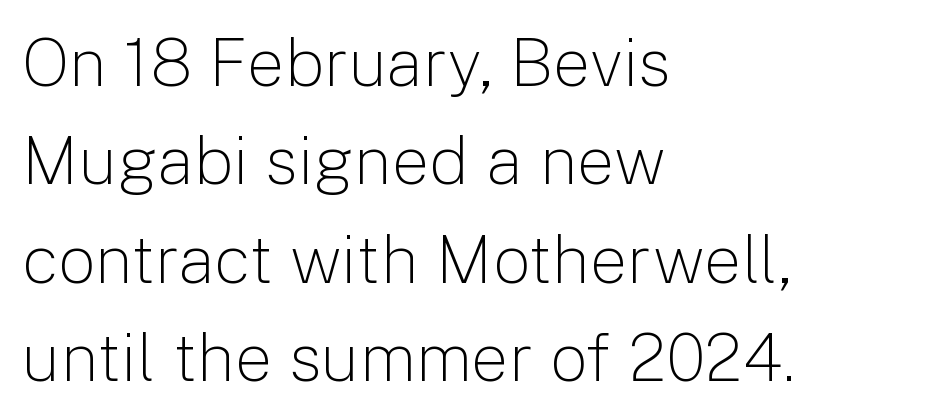
The image shows 67 px light sans-serif type, upright; set left-aligned, normal line spacing (1.47x), normal letter spacing, not underlined; low stroke contrast and a medium x-height.
